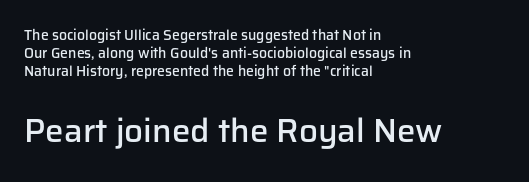
The image shows 33 px semibold sans-serif type, upright; set left-aligned, normal line spacing (1.28x), normal letter spacing, not underlined; the second (bottom) block is 2.36x larger; low stroke contrast and a medium x-height.
